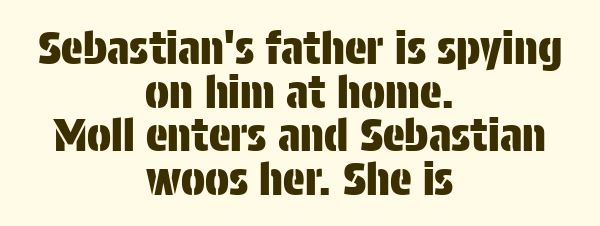
{"serif": "no", "italic": "no", "width": "condensed", "stroke_contrast": "low", "x_height": "large", "monospaced": "no", "underline": "no", "align": "center", "line_spacing": "tight", "line_spacing_ratio": 0.97, "letter_spacing": "normal", "letter_spacing_em": 0.0, "glyph_px": 45}
